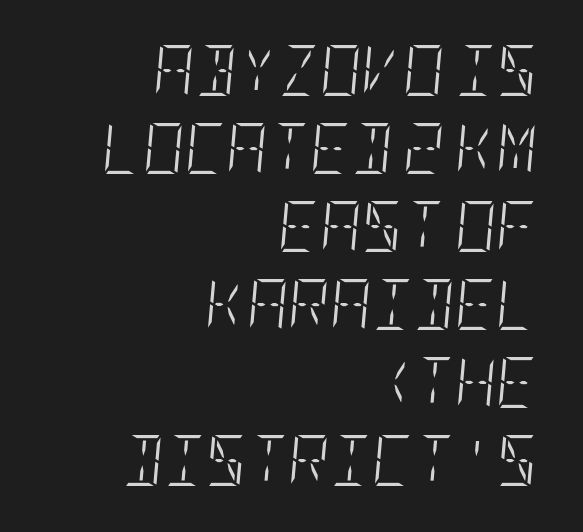
A normal amount of white space separates one row of letters from the next. Observe the lean: these are italic letterforms. Each row of text sits above clean, open space. Line ends are locked; line starts wander. Ink coverage per letter is moderate at most. Honestly, the letter spacing is just normal — you wouldn't notice it.
